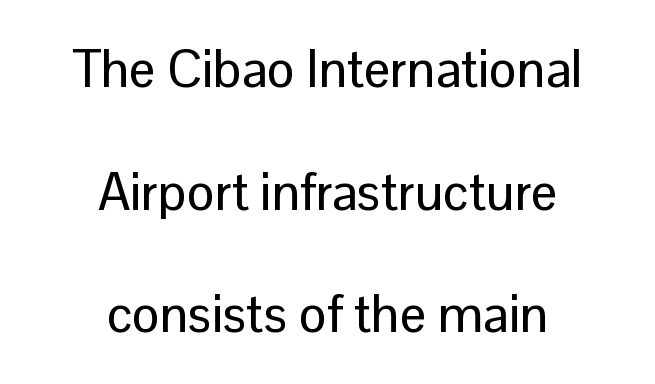
Q: Is the text italic (slanted)? A: No, it is upright.
Q: Is the typeface a serif or a sans-serif typeface? A: Sans-serif.
Q: Is the text underlined? A: No.
Q: How is the paragraph aligned? A: Centered.
Q: Is the spacing between letters normal or unusually wide? A: Normal.
Q: Is the spacing between lines tight, normal or loose? A: Loose.
Q: Width (condensed, normal, or wide)? A: Normal.
Q: Stroke contrast? A: Low.
Q: x-height? A: Medium.
Q: Monospaced? A: No.
